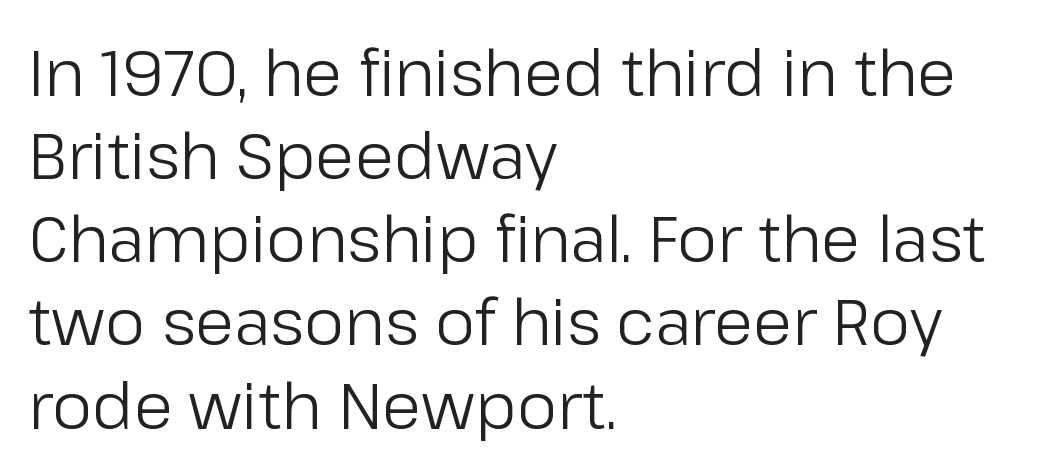
Q: Is the text bold? A: No.
Q: Is the text italic (slanted)? A: No, it is upright.
Q: Is the typeface a serif or a sans-serif typeface? A: Sans-serif.
Q: Is the text underlined? A: No.
Q: How is the paragraph aligned? A: Left-aligned.
Q: Is the spacing between letters normal or unusually wide? A: Normal.
Q: Is the spacing between lines tight, normal or loose? A: Normal.
Q: Width (condensed, normal, or wide)? A: Normal.
Q: Stroke contrast? A: Low.
Q: x-height? A: Medium.
Q: Monospaced? A: No.
